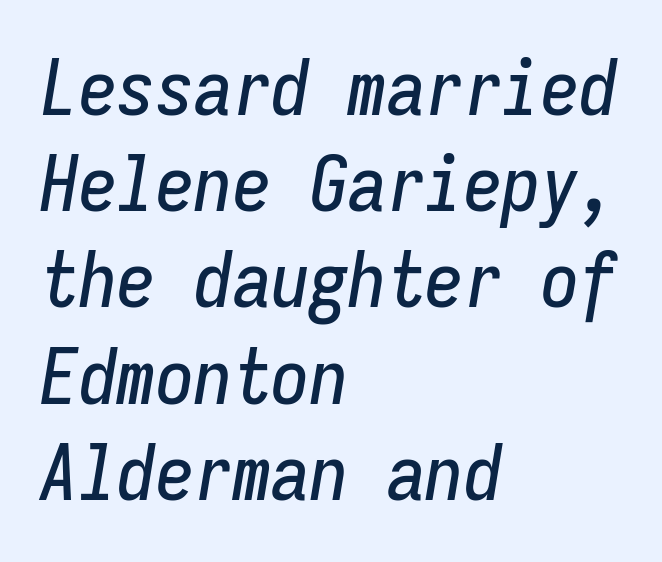
Q: Is the text italic (slanted)? A: Yes, it leans right by about 9 degrees.
Q: Is the text underlined? A: No.
Q: How is the paragraph aligned? A: Left-aligned.
Q: Is the spacing between letters normal or unusually wide? A: Normal.
Q: Is the spacing between lines tight, normal or loose? A: Normal.
Q: Width (condensed, normal, or wide)? A: Condensed.
Q: Stroke contrast? A: Low.
Q: x-height? A: Medium.
Q: Monospaced? A: Yes.
